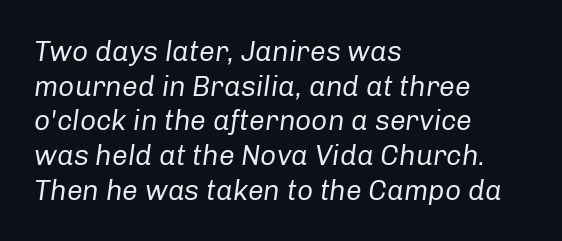
Q: Is the text bold? A: No.
Q: Is the text italic (slanted)? A: Yes, it leans right by about 8 degrees.
Q: Is the text underlined? A: No.
Q: How is the paragraph aligned? A: Left-aligned.
Q: Is the spacing between letters normal or unusually wide? A: Normal.
Q: Width (condensed, normal, or wide)? A: Normal.
Q: Stroke contrast? A: Low.
Q: x-height? A: Medium.
Q: Monospaced? A: No.
